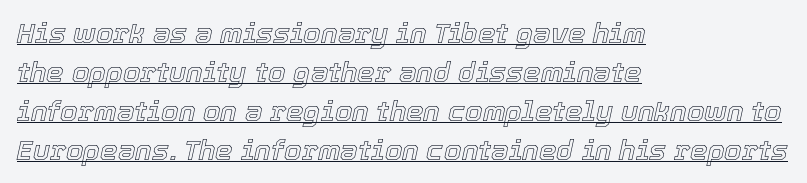
The paragraph shown leans on its left margin. Varying glyph widths throughout — classic text-font behaviour. The axis of the letterforms is tilted away from vertical. Whoever set this chose a conventional vertical rhythm. A continuous stroke trails under the words, as in a hyperlink.
